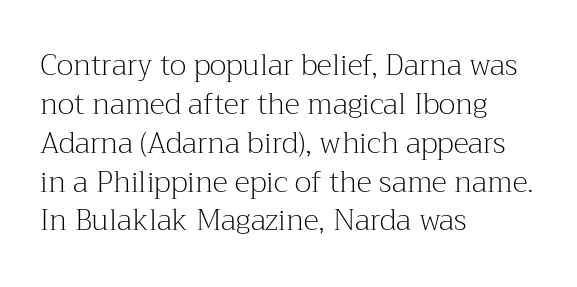
Q: Is the text bold? A: No.
Q: Is the text italic (slanted)? A: No, it is upright.
Q: Is the typeface a serif or a sans-serif typeface? A: Serif.
Q: Is the text underlined? A: No.
Q: How is the paragraph aligned? A: Left-aligned.
Q: Is the spacing between letters normal or unusually wide? A: Normal.
Q: Is the spacing between lines tight, normal or loose? A: Normal.
Q: Width (condensed, normal, or wide)? A: Normal.
Q: Stroke contrast? A: Medium.
Q: x-height? A: Medium.
Q: Monospaced? A: No.
